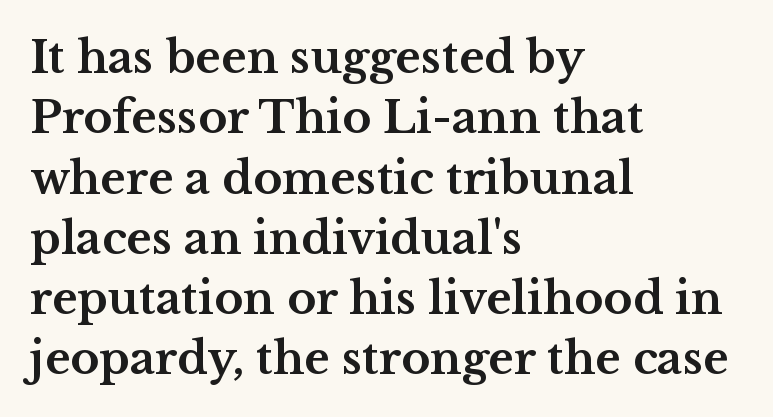
The image shows 44 px bold, wide serif type, upright; set left-aligned, normal line spacing (1.37x), normal letter spacing, not underlined; medium stroke contrast and a medium x-height.
